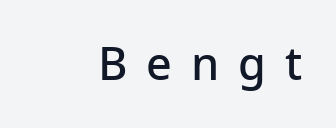
The string is rendered with underlining switched off. Each glyph is drawn with semibold strokes, heavier than normal yet not fully bold. Every character sits straight up, as roman type does. You could not count columns in this text — the font is proportionally spaced. Here the glyphs are tracked loosely, breaking word shapes into spaced letters. Nope, no serifs anywhere on these letters.
